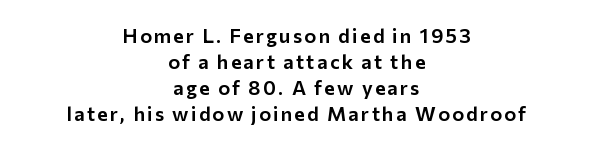
Q: Is the text italic (slanted)? A: No, it is upright.
Q: Is the text underlined? A: No.
Q: How is the paragraph aligned? A: Centered.
Q: Is the spacing between lines tight, normal or loose? A: Normal.
